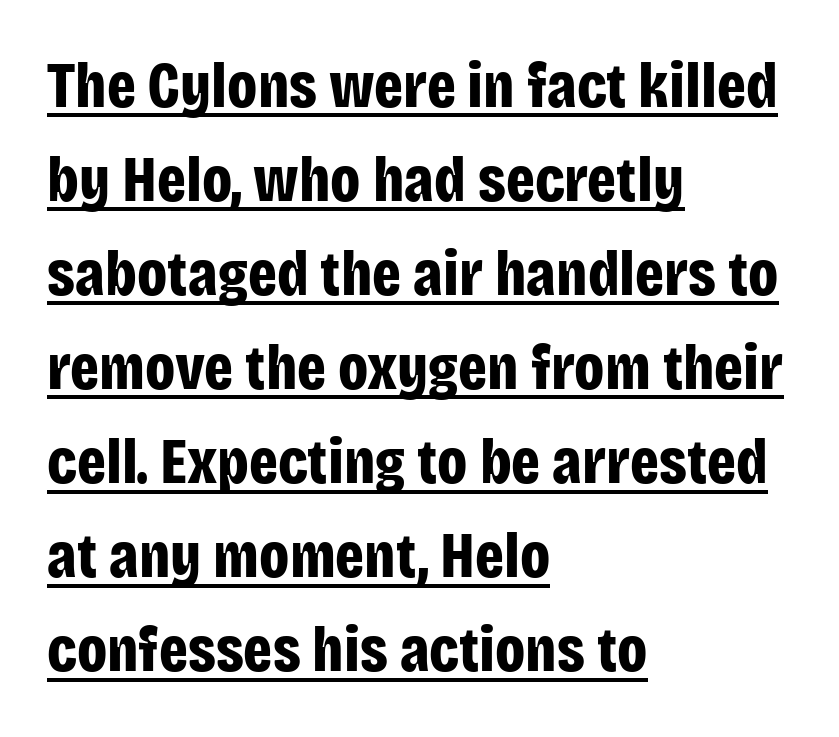
The image shows 64 px bold, condensed sans-serif type, upright; set left-aligned, normal line spacing (1.47x), normal letter spacing, underlined; low stroke contrast and a large x-height.
